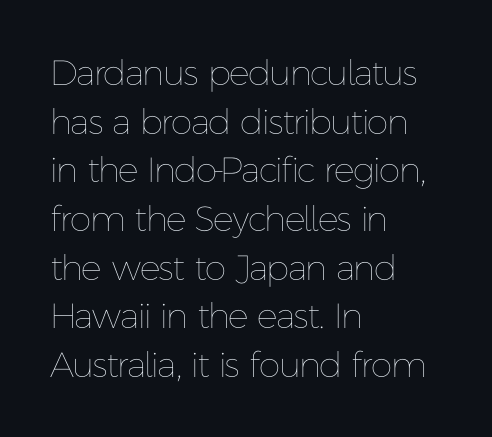
{"italic": "no", "bold": "no", "weight": "thin", "width": "normal", "stroke_contrast": "low", "x_height": "medium", "monospaced": "no", "underline": "no", "align": "left", "line_spacing": "normal", "line_spacing_ratio": 1.39, "letter_spacing": "normal", "letter_spacing_em": 0.0, "glyph_px": 35}
